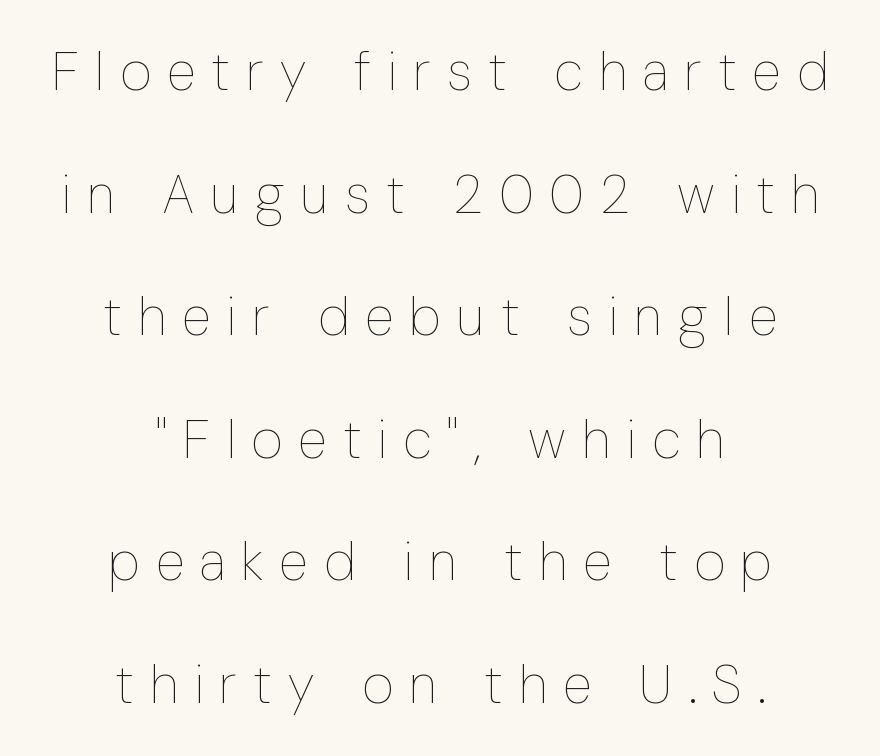
The letters stand upright; this is a roman face. Lines of text with bare space underneath. The line-height multiplier appears high, well above default. Is this a fixed-width face? No — the glyphs have proportional, varying widths. No chunkiness to these letters — they're not bold.
